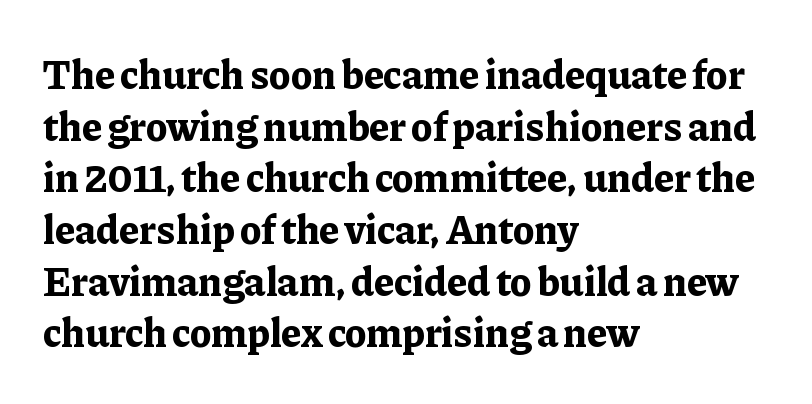
{"serif": "yes", "italic": "no", "bold": "yes", "weight": "bold", "width": "normal", "stroke_contrast": "low", "x_height": "medium", "monospaced": "no", "underline": "no", "align": "left", "line_spacing": "normal", "line_spacing_ratio": 1.26, "letter_spacing": "normal", "letter_spacing_em": 0.0, "glyph_px": 41}
